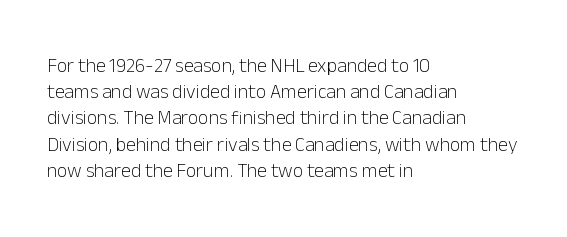
Q: Is the text bold? A: No.
Q: Is the text italic (slanted)? A: No, it is upright.
Q: Is the text underlined? A: No.
Q: How is the paragraph aligned? A: Left-aligned.
Q: Is the spacing between letters normal or unusually wide? A: Normal.
Q: Is the spacing between lines tight, normal or loose? A: Normal.
